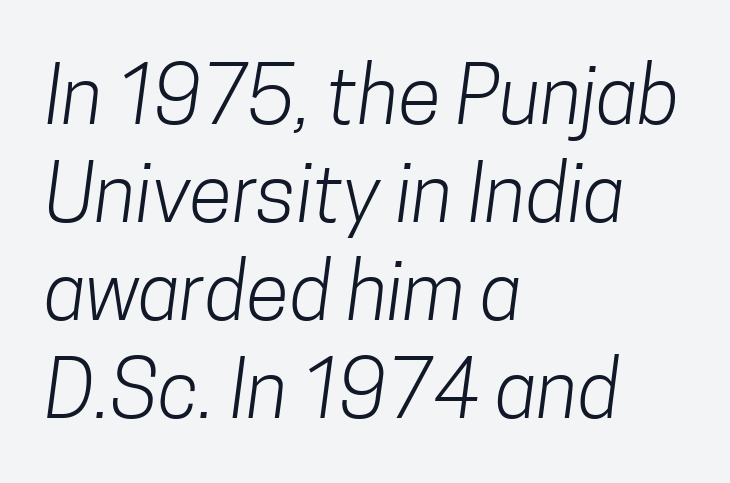
Q: Is the text bold? A: No.
Q: Is the typeface a serif or a sans-serif typeface? A: Sans-serif.
Q: Is the text underlined? A: No.
Q: How is the paragraph aligned? A: Left-aligned.
Q: Is the spacing between letters normal or unusually wide? A: Normal.
Q: Width (condensed, normal, or wide)? A: Condensed.
Q: Stroke contrast? A: Low.
Q: x-height? A: Medium.
Q: Monospaced? A: No.
